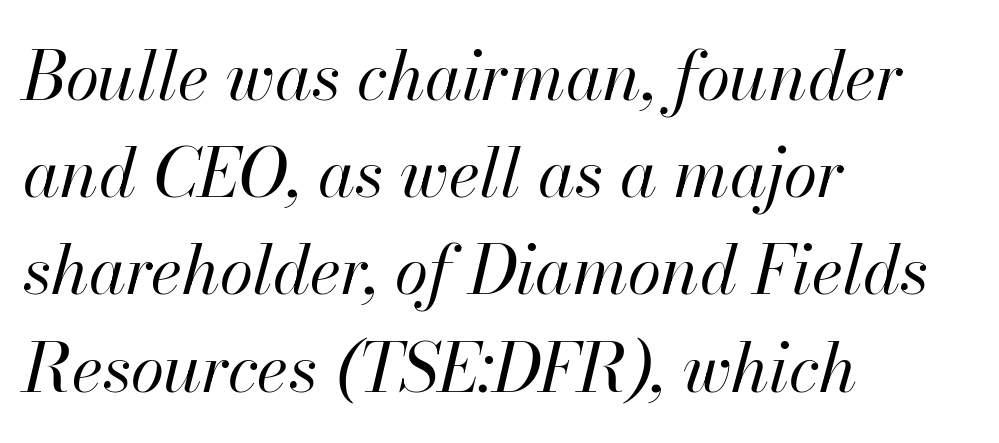
Q: Is the text bold? A: No.
Q: Is the text italic (slanted)? A: Yes, it leans right by about 13 degrees.
Q: Is the text underlined? A: No.
Q: How is the paragraph aligned? A: Left-aligned.
Q: Is the spacing between letters normal or unusually wide? A: Normal.
Q: Is the spacing between lines tight, normal or loose? A: Normal.
Q: Width (condensed, normal, or wide)? A: Normal.
Q: Stroke contrast? A: High.
Q: x-height? A: Small.
Q: Monospaced? A: No.
